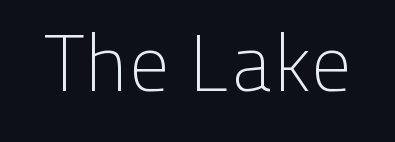
The space beneath each line is pristine and unruled. No heavy texture on the line: the type isn't bold. The font family rendered here belongs to the sans-serif group. The lettering holds an erect, upright posture throughout. Caption: standard tracking, unaltered. Note the varied advance widths — an 'i' is clearly narrower than an 'm'.
